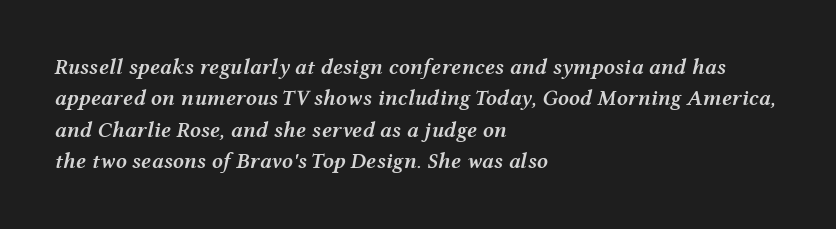
Q: Is the text bold? A: Semi-bold.
Q: Is the text italic (slanted)? A: Yes, it leans right by about 12 degrees.
Q: Is the text underlined? A: No.
Q: How is the paragraph aligned? A: Left-aligned.
Q: Is the spacing between letters normal or unusually wide? A: Normal.
Q: Is the spacing between lines tight, normal or loose? A: Normal.
